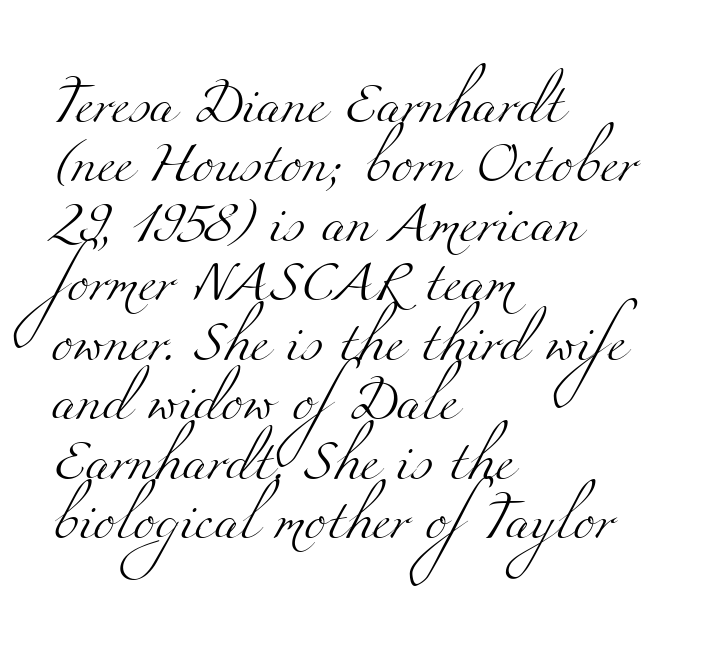
This sample is left-justified, so line endings fall wherever the words run out. Short note: letters normally spaced. No chunkiness to these letters — they're not bold. Summary of vertical rhythm: regular, with standard interline spacing.
